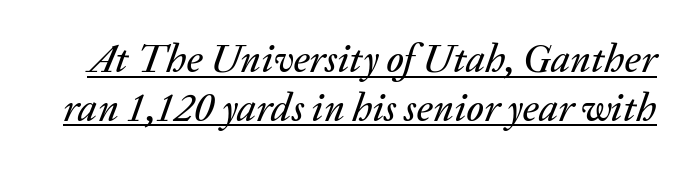
{"italic": "yes", "lean": "right", "slant_degrees": 20, "width": "normal", "stroke_contrast": "medium", "x_height": "medium", "monospaced": "no", "underline": "yes", "line_spacing_ratio": 1.22, "letter_spacing": "normal", "letter_spacing_em": 0.0, "glyph_px": 40}
